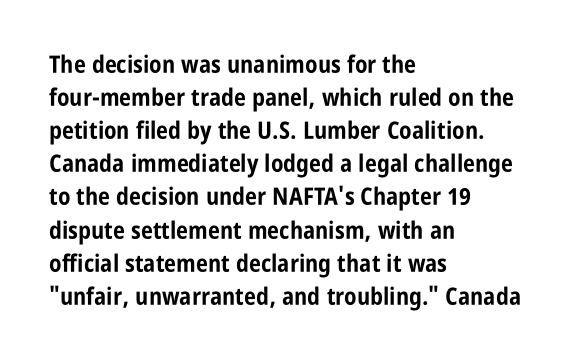
{"italic": "no", "bold": "yes", "underline": "no", "align": "left", "line_spacing": "normal", "line_spacing_ratio": 1.38, "letter_spacing": "normal", "letter_spacing_em": 0.0, "glyph_px": 24}
